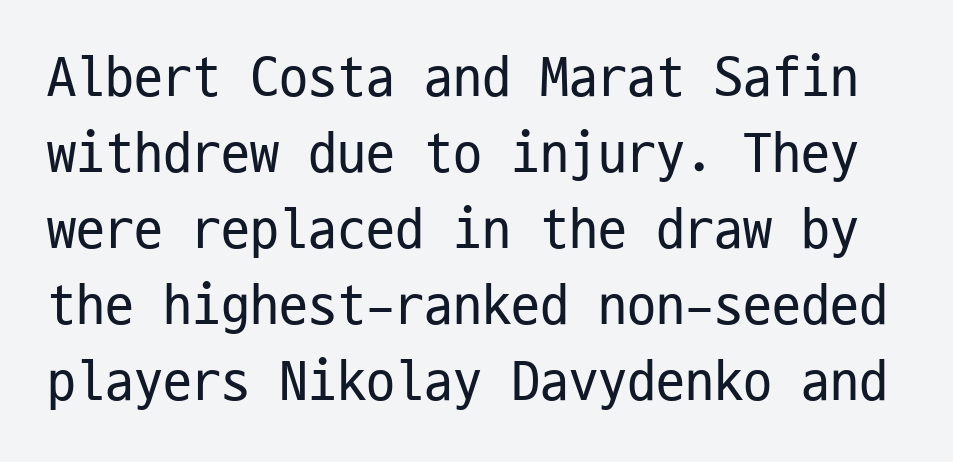
Stroke terminals: plain, sans-serif. Interline gaps are of average width in this sample. Underlining? Definitely not there. Default kerning and tracking; the words read as compact shapes. Note the uniform advance width — an 'i' takes as much space as an 'm'.
